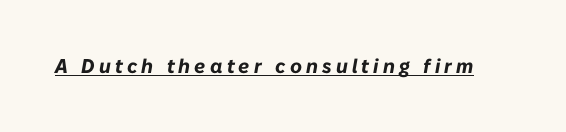
Tracking here is generous; glyphs stand well apart from one another. You can see a thin bar hugging the bottom of the glyphs. Tall strokes in this sample are angled rather than plumb. These words are printed bold, with thick strokes throughout.
